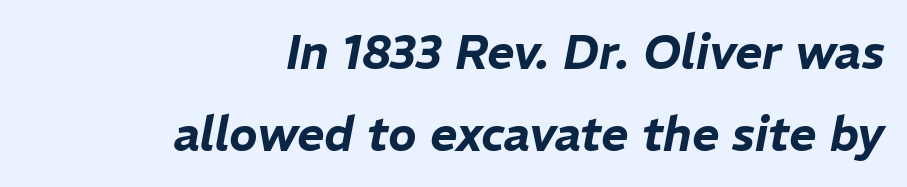
{"italic": "yes", "lean": "right", "slant_degrees": 11, "width": "normal", "stroke_contrast": "low", "x_height": "medium", "monospaced": "no", "underline": "no", "align": "right", "line_spacing_ratio": 1.75, "letter_spacing": "normal", "letter_spacing_em": 0.0, "glyph_px": 47}
